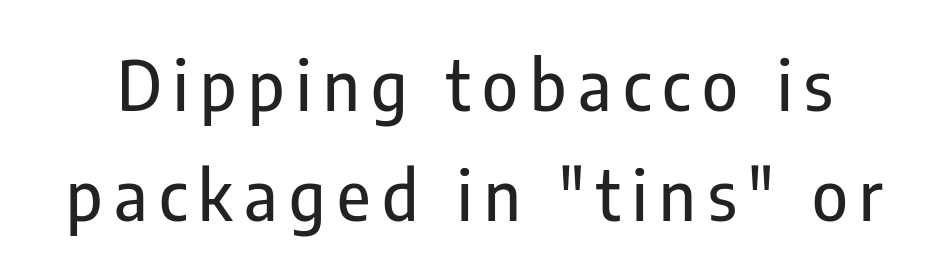
Q: Is the text italic (slanted)? A: No, it is upright.
Q: Is the typeface a serif or a sans-serif typeface? A: Sans-serif.
Q: Is the text underlined? A: No.
Q: Is the spacing between lines tight, normal or loose? A: Normal.
Q: Width (condensed, normal, or wide)? A: Condensed.
Q: Stroke contrast? A: Low.
Q: x-height? A: Medium.
Q: Monospaced? A: No.
